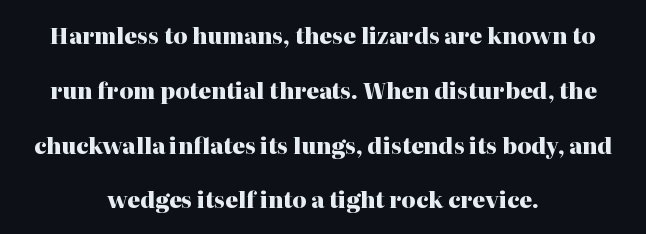
The image shows 22 px bold type, upright; set centered, loose line spacing (2.49x), normal letter spacing, not underlined.
